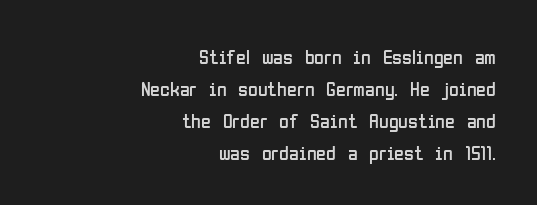
The image shows 20 px text type, upright; set right-aligned, normal line spacing (1.6x), normal letter spacing, not underlined.
